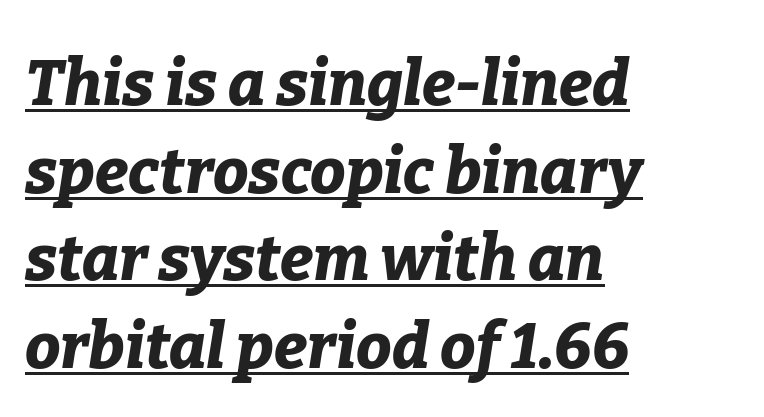
The image shows 63 px bold type, italic (leaning right); set left-aligned, normal line spacing (1.39x), normal letter spacing, underlined; low stroke contrast and a medium x-height.
